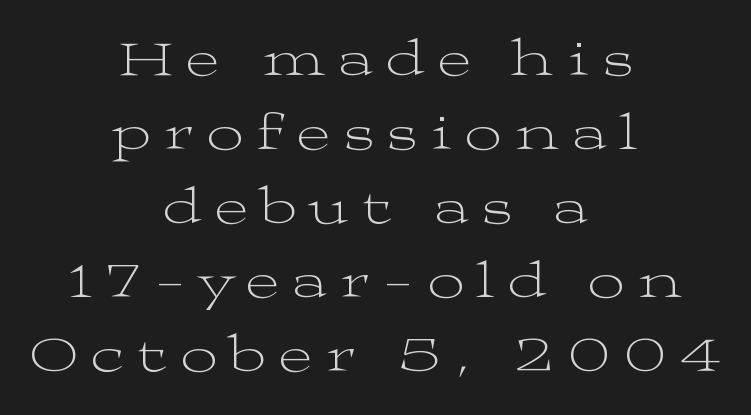
Q: Is the text bold? A: No.
Q: Is the text italic (slanted)? A: No, it is upright.
Q: Is the typeface a serif or a sans-serif typeface? A: Serif.
Q: Is the text underlined? A: No.
Q: How is the paragraph aligned? A: Centered.
Q: Is the spacing between letters normal or unusually wide? A: Unusually wide.
Q: Is the spacing between lines tight, normal or loose? A: Normal.
Q: Width (condensed, normal, or wide)? A: Wide.
Q: Stroke contrast? A: Medium.
Q: x-height? A: Medium.
Q: Monospaced? A: No.
